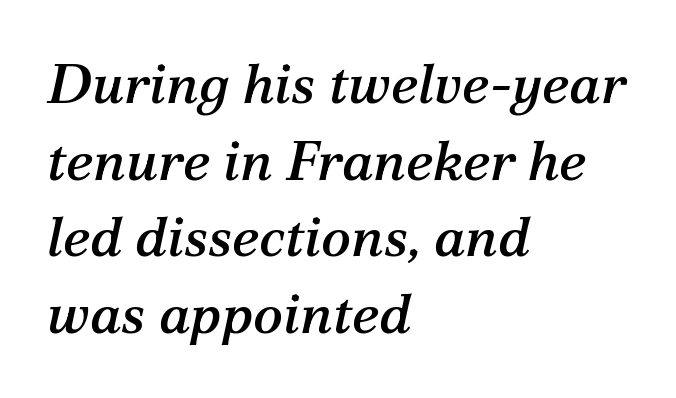
The image shows 56 px serif type, italic (leaning right); set left-aligned, normal line spacing (1.37x), normal letter spacing, not underlined; medium stroke contrast and a medium x-height.
